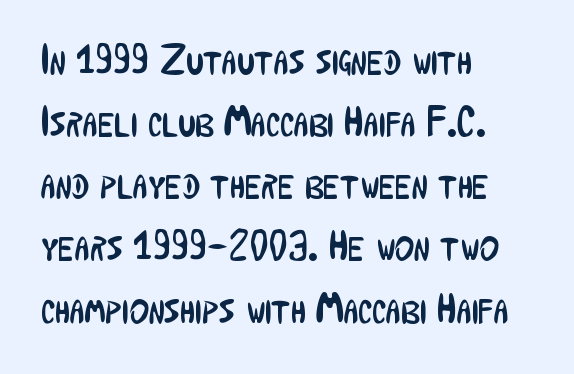
{"serif": "no", "italic": "no", "bold": "no", "weight": "regular", "width": "condensed", "stroke_contrast": "low", "x_height": "medium", "monospaced": "no", "underline": "no", "align": "left", "line_spacing": "normal", "line_spacing_ratio": 1.48, "letter_spacing": "normal", "letter_spacing_em": 0.0, "glyph_px": 42}
